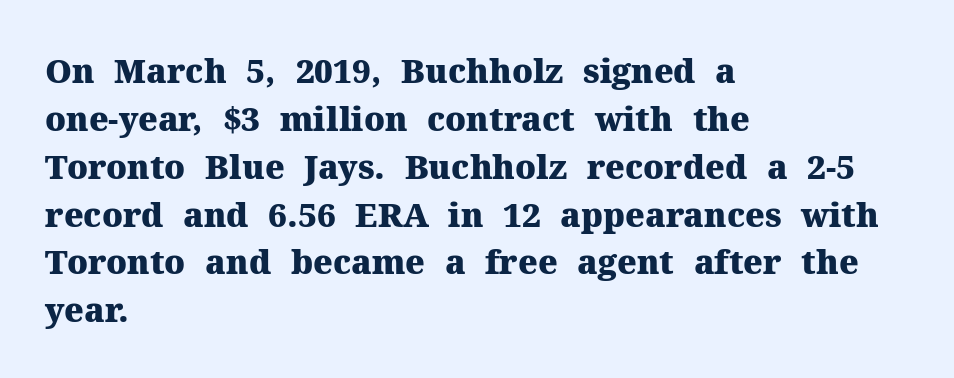
{"serif": "yes", "italic": "no", "bold": "yes", "weight": "heavy", "width": "normal", "stroke_contrast": "medium", "x_height": "medium", "monospaced": "no", "underline": "no", "align": "left", "line_spacing": "normal", "line_spacing_ratio": 1.45, "letter_spacing": "normal", "letter_spacing_em": 0.0, "glyph_px": 33}
